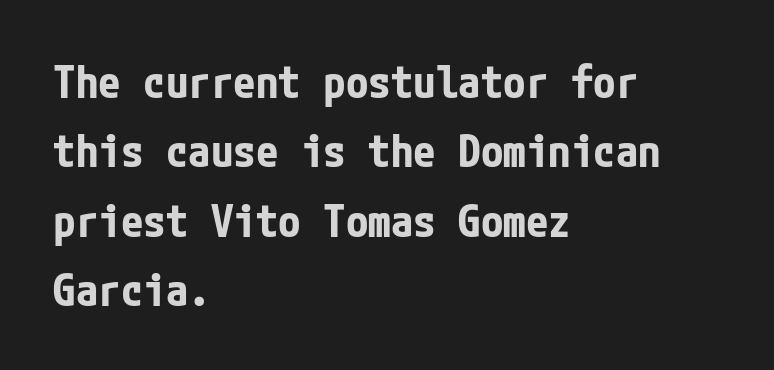
Check under the words: just untouched page. Evenly set lines give the paragraph a standard silhouette. Look at the bottom of the vertical strokes: they stop flat, with no serifs. Nobody touched the tracking dial on this one. A typesetter would mark this as roman, not italic.
